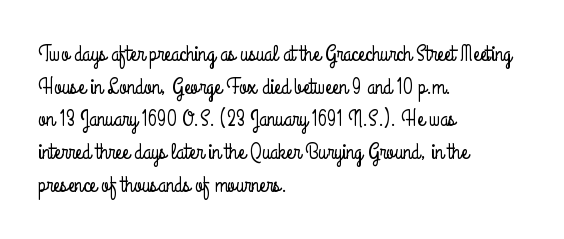
Q: Is the text underlined? A: No.
Q: How is the paragraph aligned? A: Left-aligned.
Q: Is the spacing between letters normal or unusually wide? A: Normal.
Q: Is the spacing between lines tight, normal or loose? A: Normal.
